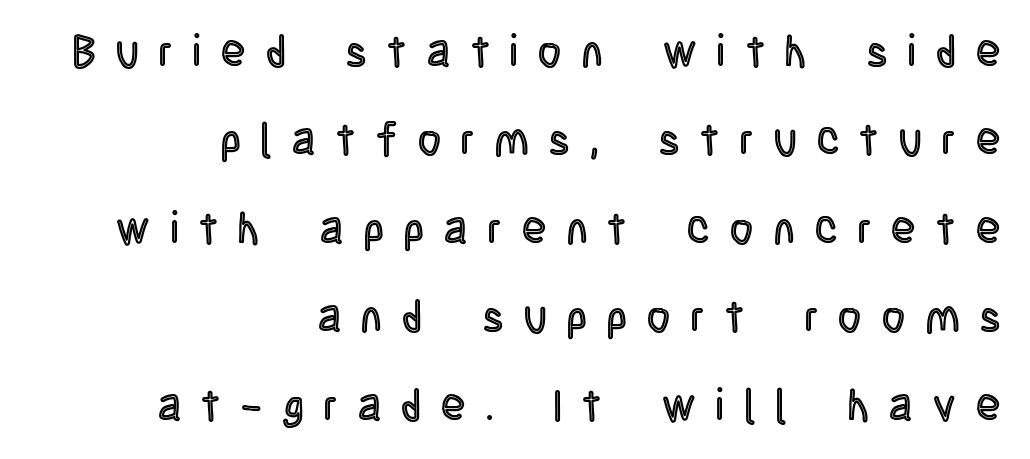
What's the leading like? Stretched, with rows far apart. Style check: upright. Letter spacing: wide. Beneath every word, the page is bare.
